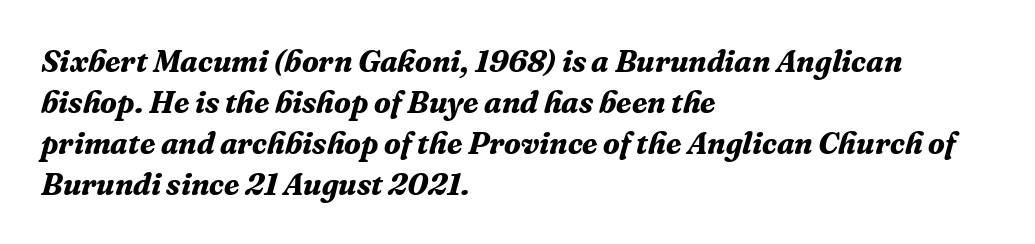
The image shows 31 px bold serif type, italic (leaning right); set left-aligned, normal line spacing (1.32x), normal letter spacing, not underlined; medium stroke contrast and a medium x-height.
